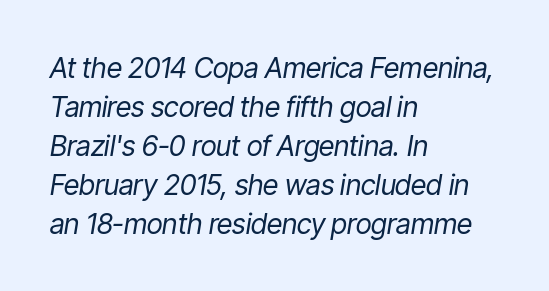
Q: Is the text bold? A: No.
Q: Is the text italic (slanted)? A: Yes, it leans right by about 9 degrees.
Q: Is the text underlined? A: No.
Q: How is the paragraph aligned? A: Left-aligned.
Q: Is the spacing between letters normal or unusually wide? A: Normal.
Q: Is the spacing between lines tight, normal or loose? A: Normal.
Q: Width (condensed, normal, or wide)? A: Condensed.
Q: Stroke contrast? A: Low.
Q: x-height? A: Medium.
Q: Monospaced? A: No.
